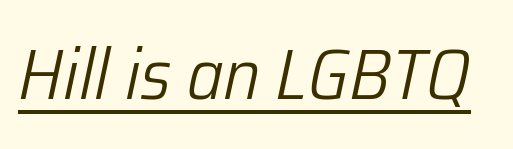
Beneath each row of characters lies a ruled line. Is this a fixed-width face? No — the glyphs have proportional, varying widths. No extra ink here — the face is not bold. Posture: slanted. This rendering leaves character spacing at its baseline value.
